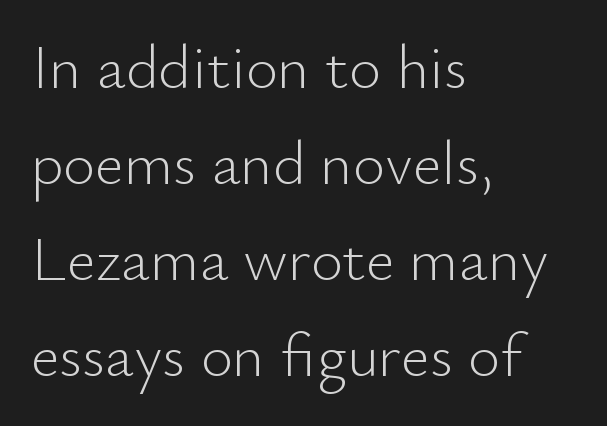
The letters advance in unequal steps, a hallmark of proportional type. Visually the block forms a straight wall on the left and a jagged coastline on the right. Check where the strokes stop: nothing finishes them off — pure sans. Rendered with straight, roman letterforms. This rendering leaves character spacing at its baseline value. Each row of text sits above clean, open space.
